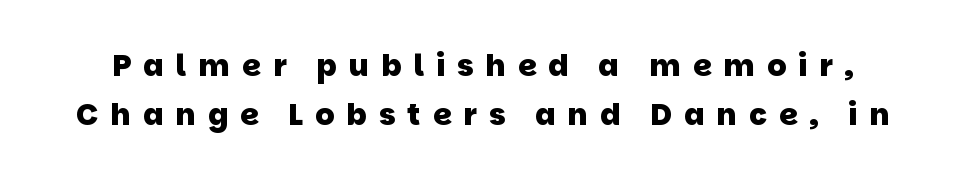
Q: Is the text bold? A: Yes.
Q: Is the typeface a serif or a sans-serif typeface? A: Sans-serif.
Q: Is the text underlined? A: No.
Q: Is the spacing between letters normal or unusually wide? A: Unusually wide.
Q: Is the spacing between lines tight, normal or loose? A: Normal.
Q: Width (condensed, normal, or wide)? A: Normal.
Q: Stroke contrast? A: Low.
Q: x-height? A: Large.
Q: Monospaced? A: No.
